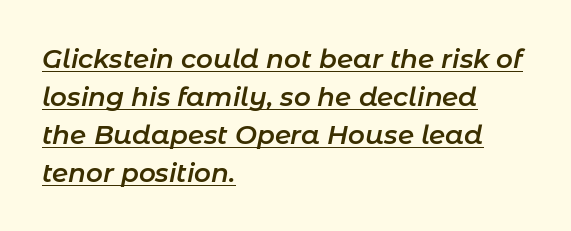
Q: Is the text bold? A: Semi-bold.
Q: Is the text italic (slanted)? A: Yes, it leans right by about 11 degrees.
Q: Is the text underlined? A: Yes.
Q: How is the paragraph aligned? A: Left-aligned.
Q: Is the spacing between letters normal or unusually wide? A: Normal.
Q: Is the spacing between lines tight, normal or loose? A: Normal.
